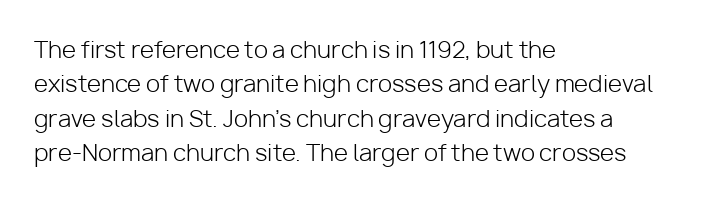
{"italic": "no", "bold": "no", "underline": "no", "align": "left", "line_spacing": "normal", "line_spacing_ratio": 1.5, "letter_spacing": "normal", "letter_spacing_em": 0.0, "glyph_px": 23}
